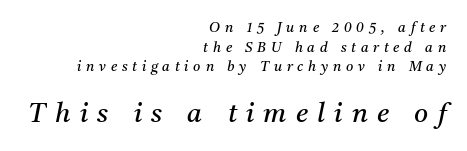
Is the type heavy? It reads as light-to-regular instead. Posture: slanted. Tracking here is generous; glyphs stand well apart from one another. Reading top to bottom, the characters get bigger at the block break. No word sits above an underline. Summary of vertical rhythm: regular, with standard interline spacing.
